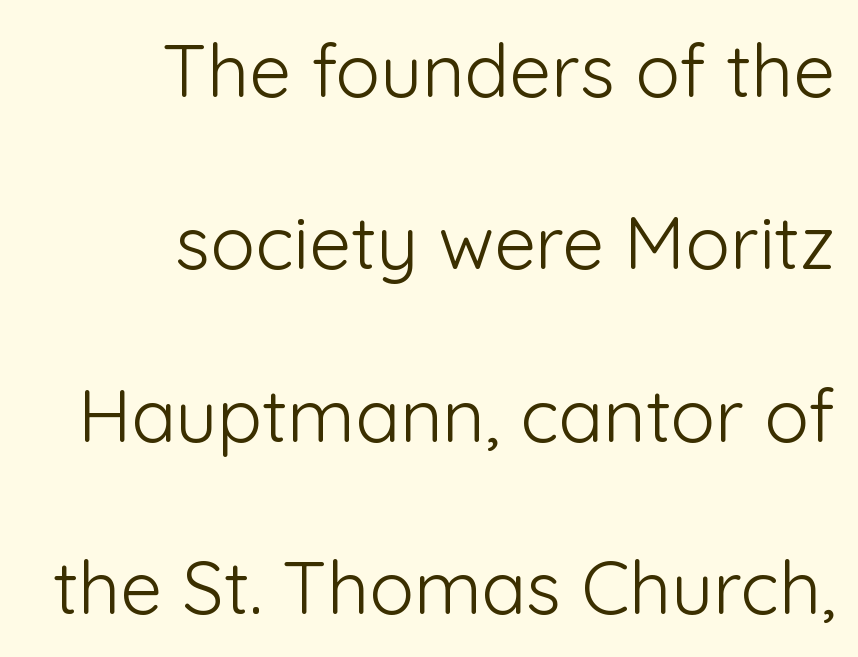
{"serif": "no", "italic": "no", "bold": "no", "weight": "light", "width": "normal", "stroke_contrast": "low", "x_height": "medium", "monospaced": "no", "underline": "no", "align": "right", "line_spacing": "loose", "line_spacing_ratio": 2.33, "letter_spacing": "normal", "letter_spacing_em": 0.0, "glyph_px": 74}
